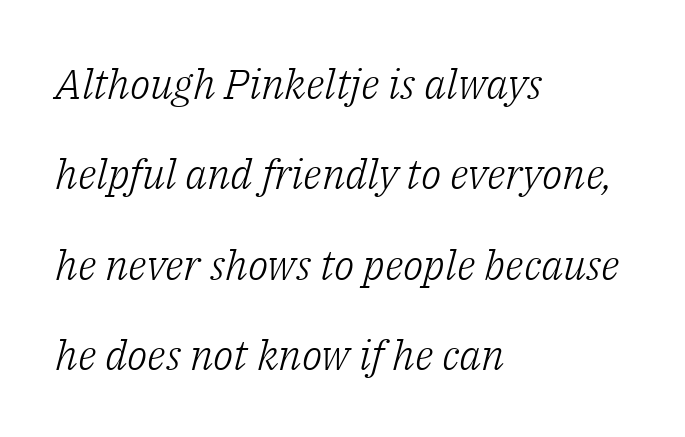
The image shows 42 px light serif type, italic (leaning right); set left-aligned, loose line spacing (2.15x), normal letter spacing, not underlined; low stroke contrast and a medium x-height.
